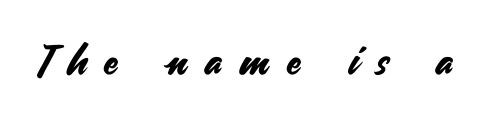
The line texture is sparse and dotted thanks to wide tracking. Character widths vary here, with narrow letters taking less room than wide ones. The foot of each line stays bare and open. Stroke terminals: plain, sans-serif.
